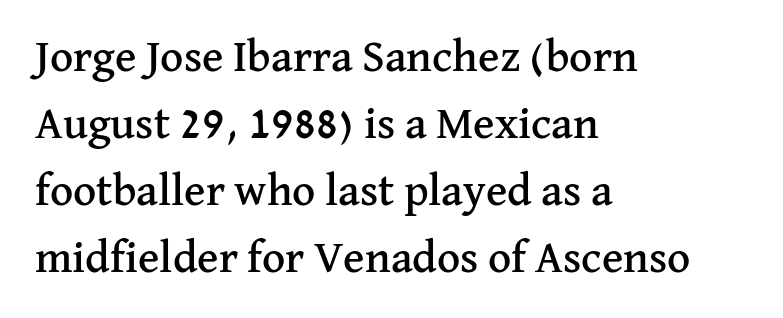
Q: Is the text italic (slanted)? A: No, it is upright.
Q: Is the typeface a serif or a sans-serif typeface? A: Serif.
Q: Is the text underlined? A: No.
Q: How is the paragraph aligned? A: Left-aligned.
Q: Is the spacing between letters normal or unusually wide? A: Normal.
Q: Is the spacing between lines tight, normal or loose? A: Normal.
Q: Width (condensed, normal, or wide)? A: Normal.
Q: Stroke contrast? A: Medium.
Q: x-height? A: Medium.
Q: Monospaced? A: No.
